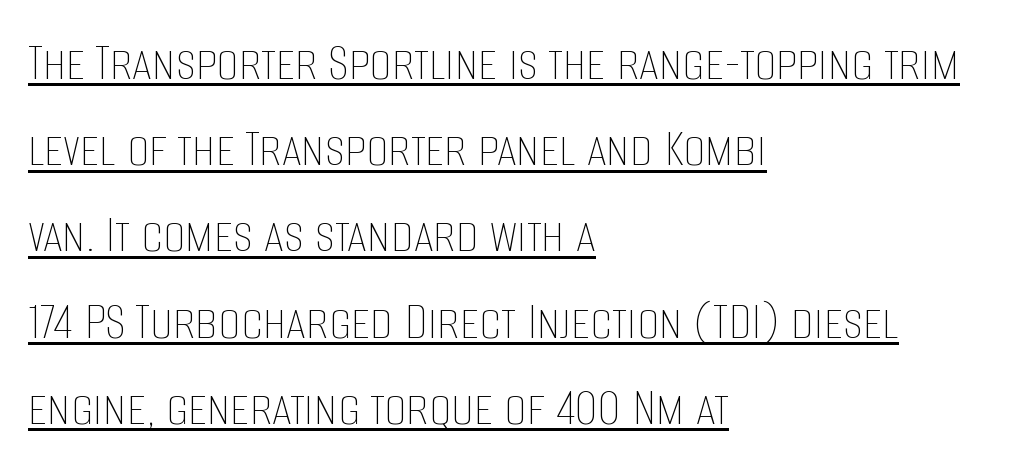
Q: Is the text bold? A: No.
Q: Is the text italic (slanted)? A: No, it is upright.
Q: Is the text underlined? A: Yes.
Q: How is the paragraph aligned? A: Left-aligned.
Q: Is the spacing between letters normal or unusually wide? A: Normal.
Q: Is the spacing between lines tight, normal or loose? A: Normal.
Q: Width (condensed, normal, or wide)? A: Condensed.
Q: Stroke contrast? A: Low.
Q: x-height? A: Large.
Q: Monospaced? A: No.
